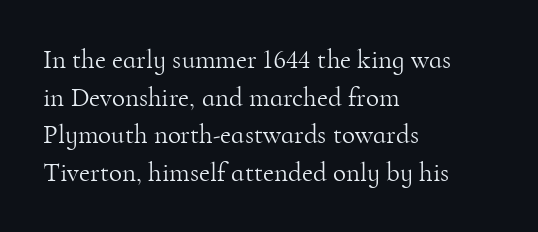
{"italic": "no", "bold": "no", "underline": "no", "align": "left", "line_spacing": "normal", "line_spacing_ratio": 1.39, "letter_spacing": "normal", "letter_spacing_em": 0.0, "glyph_px": 27}
